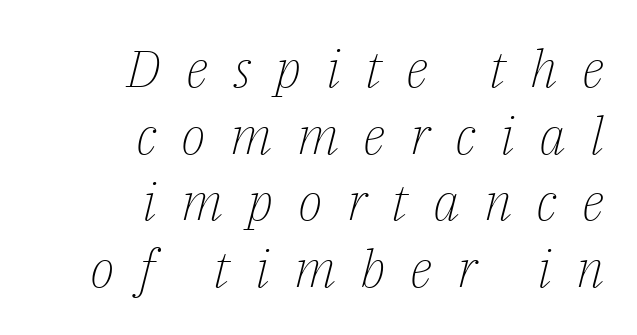
Q: Is the text bold? A: No.
Q: Is the text italic (slanted)? A: Yes, it leans right by about 14 degrees.
Q: Is the typeface a serif or a sans-serif typeface? A: Serif.
Q: Is the text underlined? A: No.
Q: How is the paragraph aligned? A: Right-aligned.
Q: Is the spacing between letters normal or unusually wide? A: Unusually wide.
Q: Is the spacing between lines tight, normal or loose? A: Normal.
Q: Width (condensed, normal, or wide)? A: Normal.
Q: Stroke contrast? A: Low.
Q: x-height? A: Medium.
Q: Monospaced? A: No.
